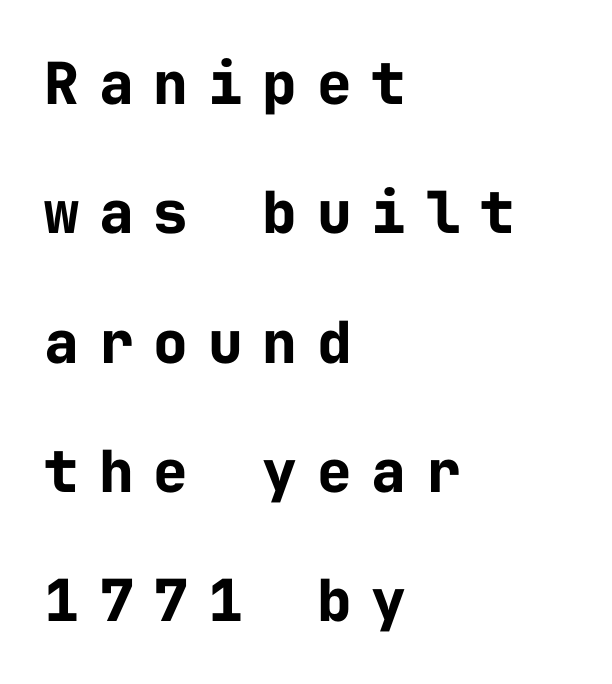
Style check: upright. A typesetter would call this heavily tracked-out type. The typesetting leans heavy: a genuine bold. Only glyphs here, with clear space below each row.
